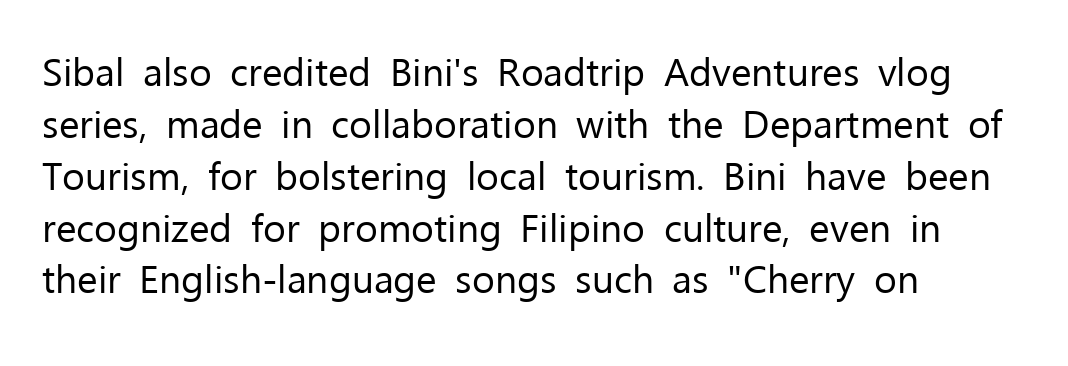
{"serif": "no", "italic": "no", "bold": "no", "weight": "regular", "width": "normal", "stroke_contrast": "low", "x_height": "medium", "monospaced": "no", "underline": "no", "align": "left", "line_spacing": "normal", "line_spacing_ratio": 1.33, "letter_spacing": "normal", "letter_spacing_em": 0.0, "glyph_px": 39}
